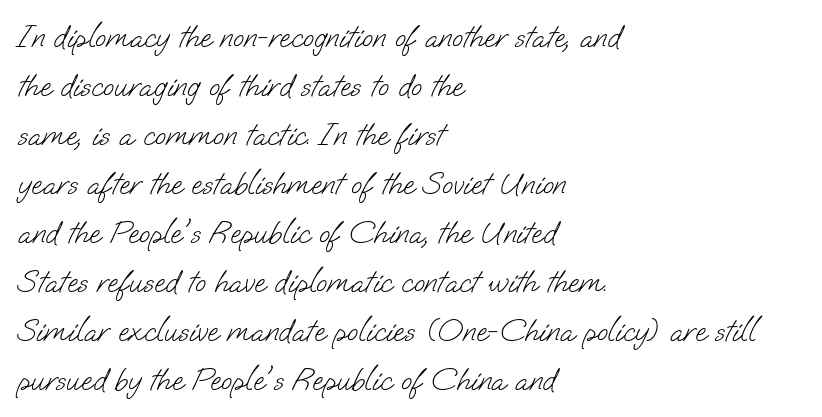
{"serif": "no", "bold": "no", "weight": "light", "width": "normal", "stroke_contrast": "low", "x_height": "small", "monospaced": "no", "underline": "no", "align": "left", "line_spacing": "normal", "line_spacing_ratio": 1.53, "letter_spacing": "normal", "letter_spacing_em": 0.0, "glyph_px": 32}
